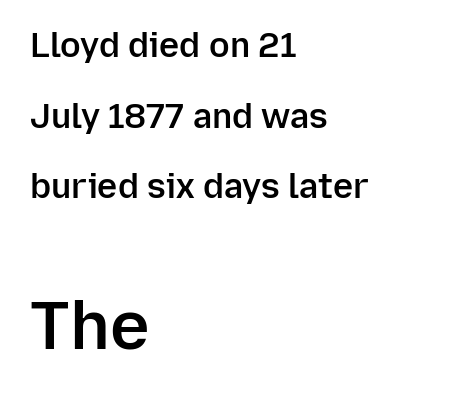
The image shows 67 px semibold sans-serif type, upright; set left-aligned, loose line spacing (2.08x), normal letter spacing, not underlined; the second (bottom) block is 1.97x larger; low stroke contrast and a medium x-height.
